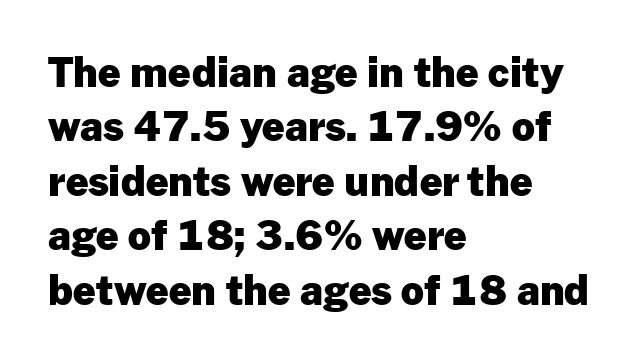
These lines are set flush left with a ragged right edge. I'd describe the lettering as bold — thick and assertive. The typeface chosen for these lines omits serifs. A typesetter would call this zero additional tracking. Vertically, the passage feels balanced, rows spaced as you'd expect. The strip under each line holds only bare page.
